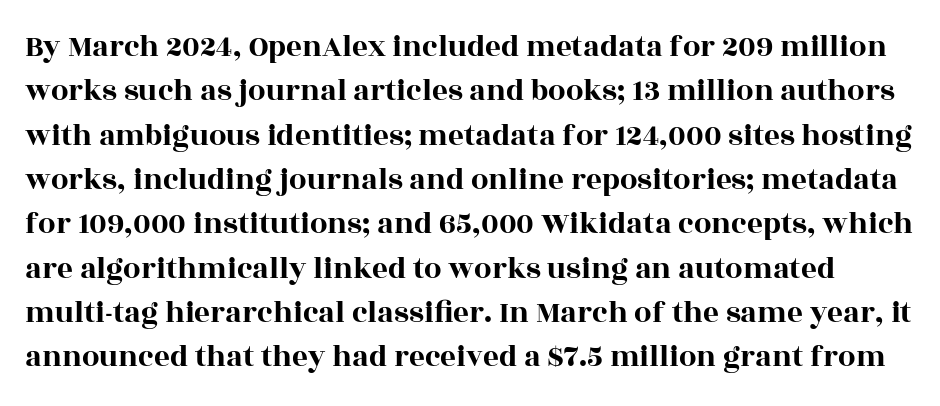
Q: Is the text italic (slanted)? A: No, it is upright.
Q: Is the typeface a serif or a sans-serif typeface? A: Serif.
Q: Is the text underlined? A: No.
Q: Is the spacing between letters normal or unusually wide? A: Normal.
Q: Is the spacing between lines tight, normal or loose? A: Normal.
Q: Width (condensed, normal, or wide)? A: Wide.
Q: x-height? A: Large.
Q: Monospaced? A: No.
